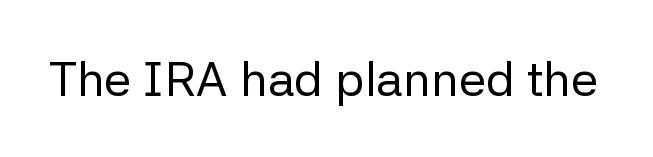
Q: Is the text bold? A: No.
Q: Is the text italic (slanted)? A: No, it is upright.
Q: Is the typeface a serif or a sans-serif typeface? A: Sans-serif.
Q: Is the text underlined? A: No.
Q: Is the spacing between letters normal or unusually wide? A: Normal.
Q: Width (condensed, normal, or wide)? A: Normal.
Q: Stroke contrast? A: Low.
Q: x-height? A: Medium.
Q: Monospaced? A: No.
